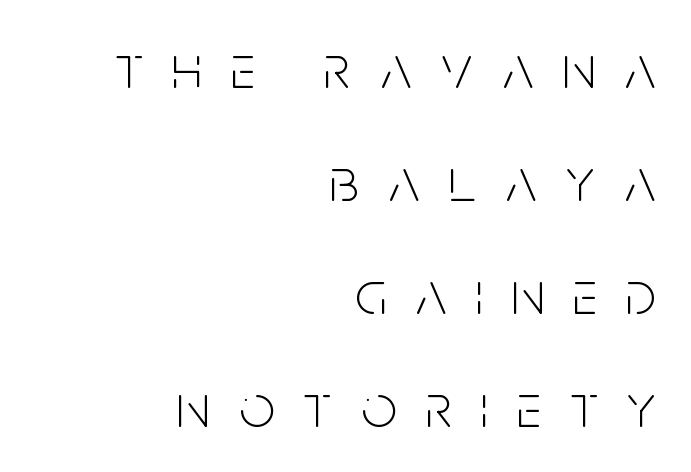
{"serif": "no", "italic": "no", "bold": "no", "weight": "light", "width": "condensed", "stroke_contrast": "low", "x_height": "large", "monospaced": "no", "underline": "no", "align": "right", "line_spacing_ratio": 1.82, "letter_spacing": "wide", "letter_spacing_em": 0.47, "glyph_px": 62}
